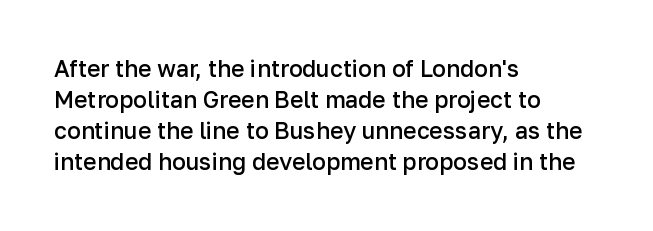
A bare baseline throughout the passage. The gaps between neighbouring characters are ordinary and unremarkable. These lines were composed using upright roman letters. Honestly, the row spacing looks completely unremarkable. In terms of weight, the rendering is demibold, just under bold. The typesetter chose a ragged-right arrangement here.
